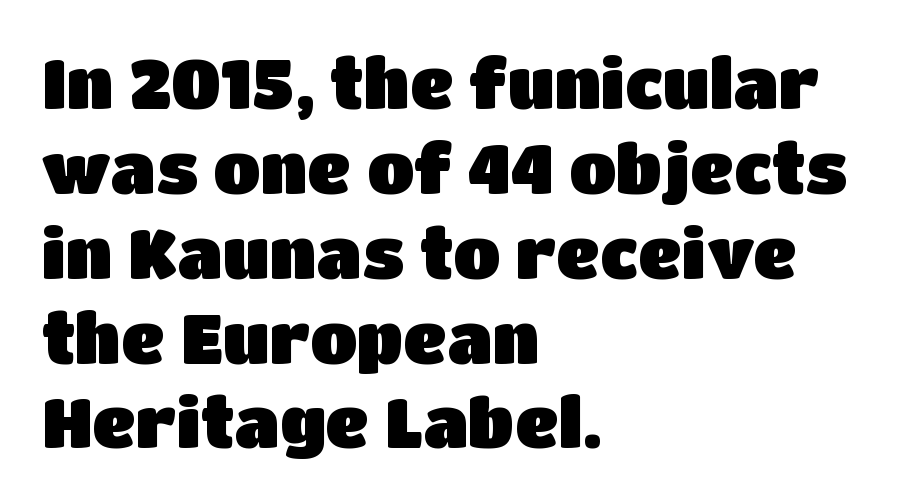
Q: Is the text italic (slanted)? A: No, it is upright.
Q: Is the typeface a serif or a sans-serif typeface? A: Sans-serif.
Q: Is the text underlined? A: No.
Q: How is the paragraph aligned? A: Left-aligned.
Q: Is the spacing between letters normal or unusually wide? A: Normal.
Q: Width (condensed, normal, or wide)? A: Normal.
Q: Stroke contrast? A: Low.
Q: x-height? A: Large.
Q: Monospaced? A: No.
